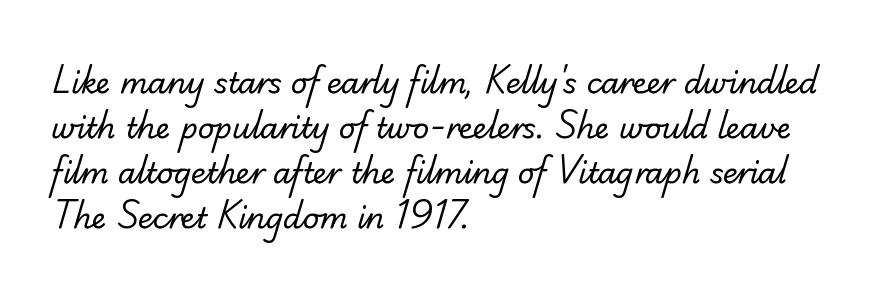
{"serif": "no", "bold": "no", "weight": "regular", "width": "normal", "stroke_contrast": "low", "x_height": "small", "monospaced": "no", "underline": "no", "align": "left", "line_spacing": "normal", "line_spacing_ratio": 1.55, "letter_spacing": "normal", "letter_spacing_em": 0.0, "glyph_px": 29}
